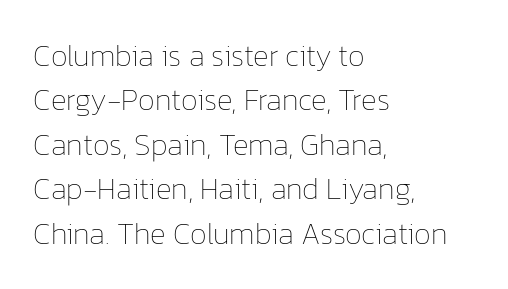
Q: Is the text bold? A: No.
Q: Is the text italic (slanted)? A: No, it is upright.
Q: Is the text underlined? A: No.
Q: How is the paragraph aligned? A: Left-aligned.
Q: Is the spacing between letters normal or unusually wide? A: Normal.
Q: Is the spacing between lines tight, normal or loose? A: Normal.
Q: Width (condensed, normal, or wide)? A: Normal.
Q: Stroke contrast? A: Low.
Q: x-height? A: Medium.
Q: Monospaced? A: No.
